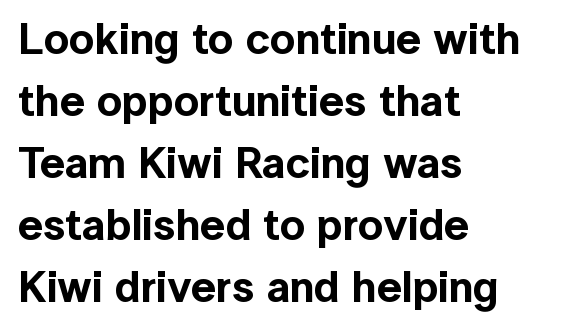
A typesetter would call this proportional, since set widths differ per character. The specimen omits any rule beneath the text block's lines. The passage shown stacks its lines at a standard gap. The gaps between neighbouring characters are ordinary and unremarkable. Quick note: not italic, upright.
